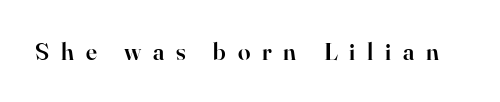
{"italic": "no", "bold": "semi", "underline": "no", "letter_spacing": "wide", "letter_spacing_em": 0.47, "glyph_px": 25}
